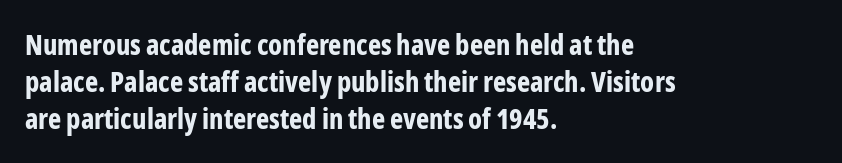
Is this a fixed-width face? No — the glyphs have proportional, varying widths. The gaps between neighbouring characters are ordinary and unremarkable. Italic: no, the glyphs are upright roman. The gap between lines stays unmarked. If you measured baseline to baseline, you'd find a middling distance. This is sans-serif lettering, the kind often seen on screens and signage.
